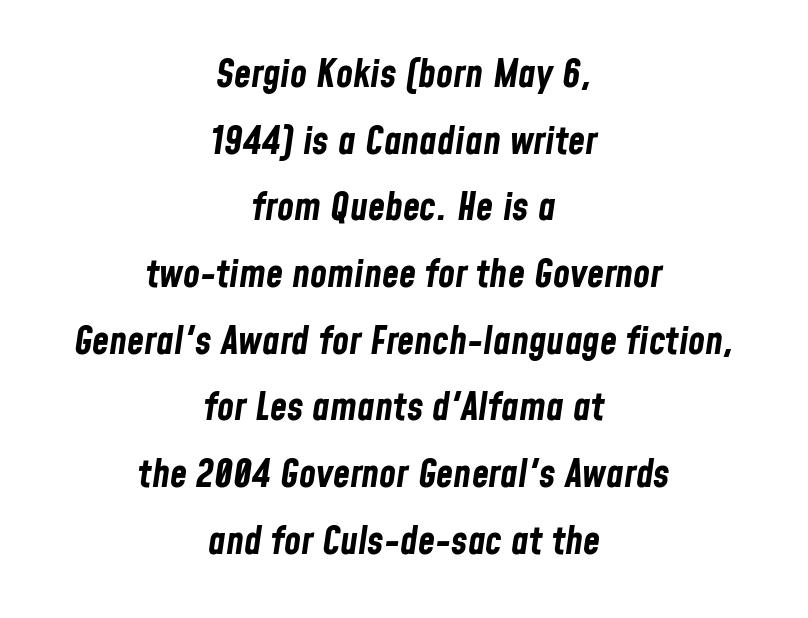
{"italic": "yes", "lean": "right", "slant_degrees": 8, "bold": "yes", "weight": "bold", "width": "condensed", "stroke_contrast": "low", "x_height": "medium", "monospaced": "no", "underline": "no", "align": "center", "line_spacing_ratio": 1.71, "letter_spacing": "normal", "letter_spacing_em": 0.0, "glyph_px": 39}
